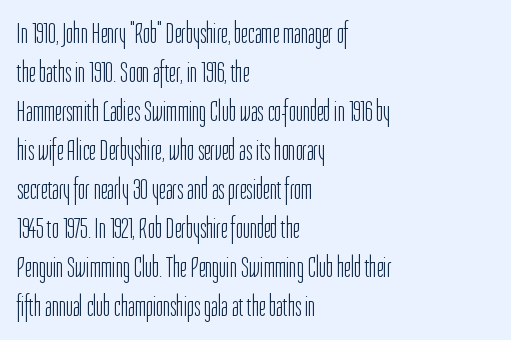
Letters rest on an invisible, unmarked baseline. The lettering stays uniformly vertical, giving the passage a roman look. Regular leading. One-word summary of the alignment: left. The face used here is proportionally spaced, like ordinary book or web type. Letters have the restrained weight of plain body copy at most.
